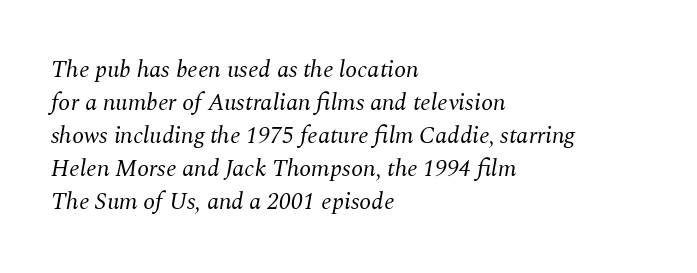
The image shows 24 px text type, italic (leaning right); set left-aligned, normal line spacing (1.38x), normal letter spacing, not underlined.
